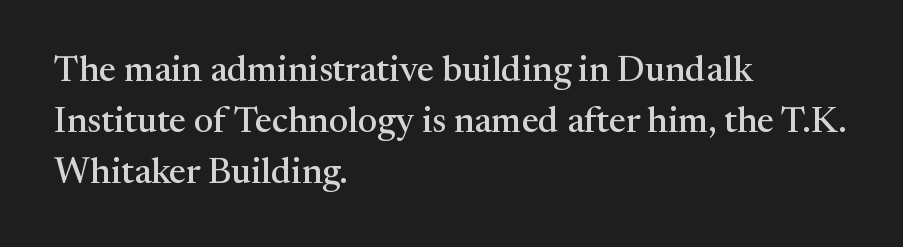
The horizontal fit of the characters is conventional and even. Does the leading feel generous? No, just average. Think of a printed novel: that variable character pitch is what you see here. The gap between lines stays unmarked. The rendering anchors every line to the left-hand side. If you drew a line through each stem, it would be perfectly vertical.
